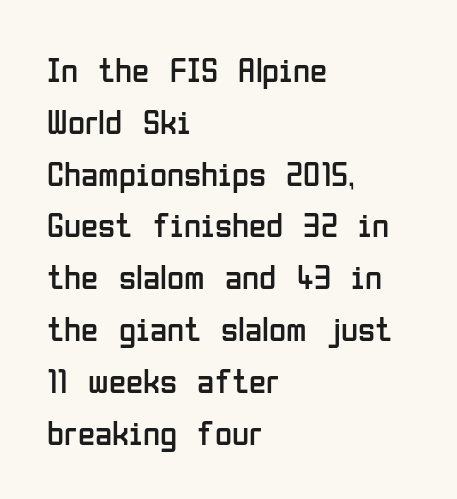
{"serif": "no", "italic": "no", "bold": "no", "weight": "regular", "width": "condensed", "stroke_contrast": "low", "x_height": "medium", "monospaced": "no", "underline": "no", "align": "left", "line_spacing": "normal", "line_spacing_ratio": 1.48, "letter_spacing": "normal", "letter_spacing_em": 0.0, "glyph_px": 35}
